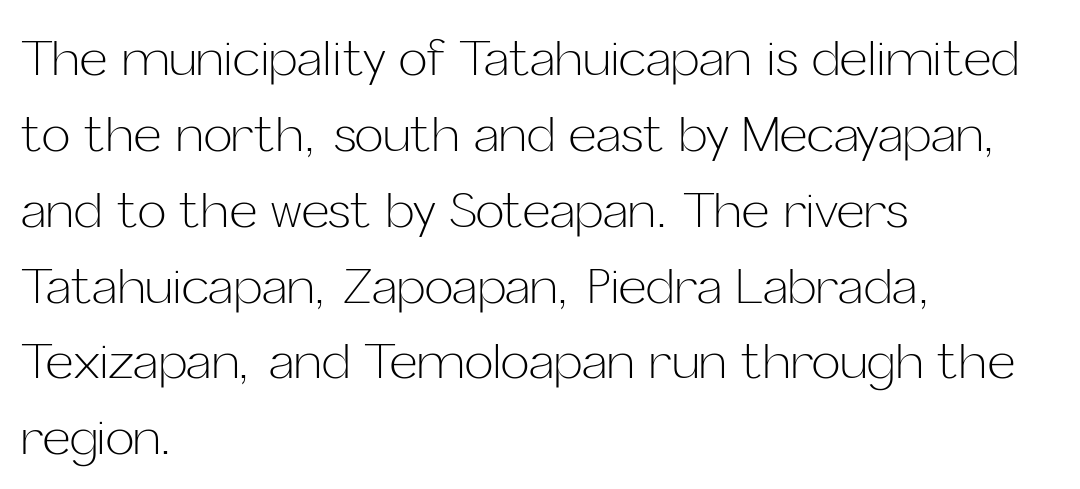
The image shows 48 px light sans-serif type, upright; set left-aligned, normal line spacing (1.58x), normal letter spacing, not underlined; low stroke contrast and a medium x-height.
